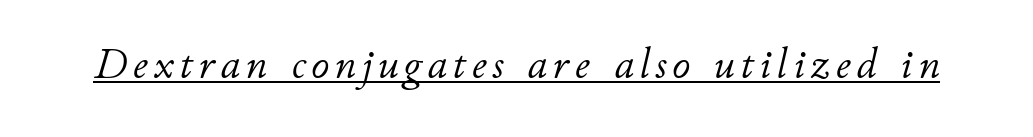
Q: Is the text bold? A: No.
Q: Is the text italic (slanted)? A: Yes, it leans right by about 11 degrees.
Q: Is the text underlined? A: Yes.
Q: Width (condensed, normal, or wide)? A: Normal.
Q: Stroke contrast? A: Low.
Q: x-height? A: Small.
Q: Monospaced? A: No.
